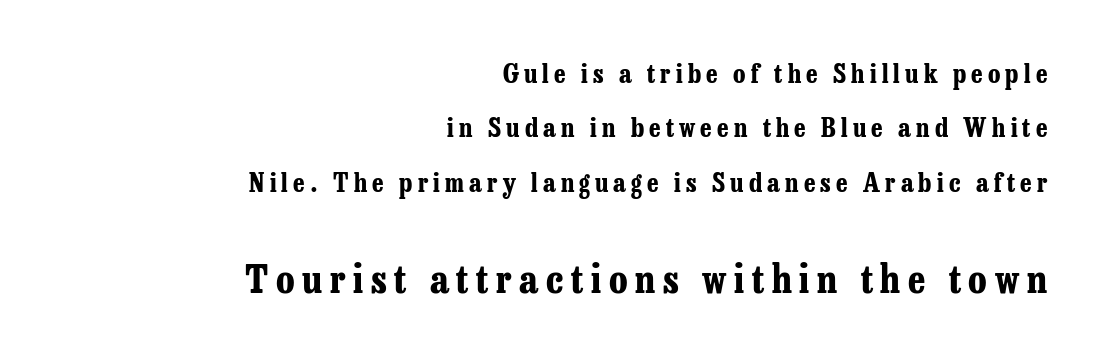
Q: Is the text bold? A: Yes.
Q: Is the text italic (slanted)? A: No, it is upright.
Q: Is the typeface a serif or a sans-serif typeface? A: Serif.
Q: Is the text underlined? A: No.
Q: How is the paragraph aligned? A: Right-aligned.
Q: Is the spacing between letters normal or unusually wide? A: Unusually wide.
Q: Is the spacing between lines tight, normal or loose? A: Loose.
Q: Which block of text is set in a larger size, the first (top) or the second (bottom)? A: The second (bottom) one.
Q: Width (condensed, normal, or wide)? A: Condensed.
Q: Stroke contrast? A: Low.
Q: x-height? A: Medium.
Q: Monospaced? A: No.
